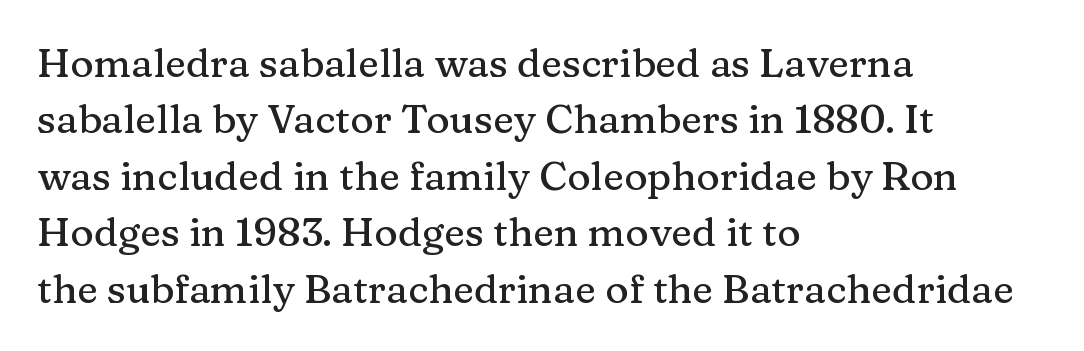
The image shows 40 px serif type, upright; set left-aligned, normal line spacing (1.41x), normal letter spacing, not underlined; medium stroke contrast and a medium x-height.
